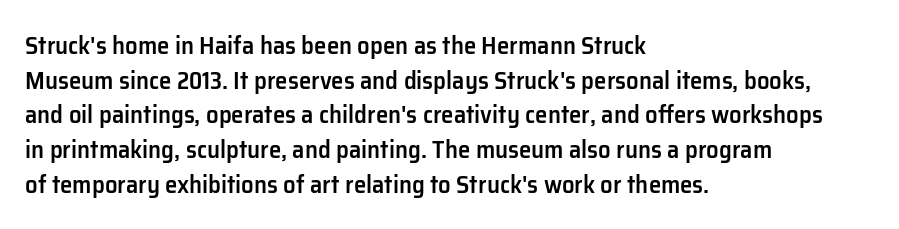
Quick note: underline off. The block of text has a typical density, with ordinary space between rows. Does the lettering tilt? It doesn't — this is upright. Characters follow at the spacing the type designer built in.
